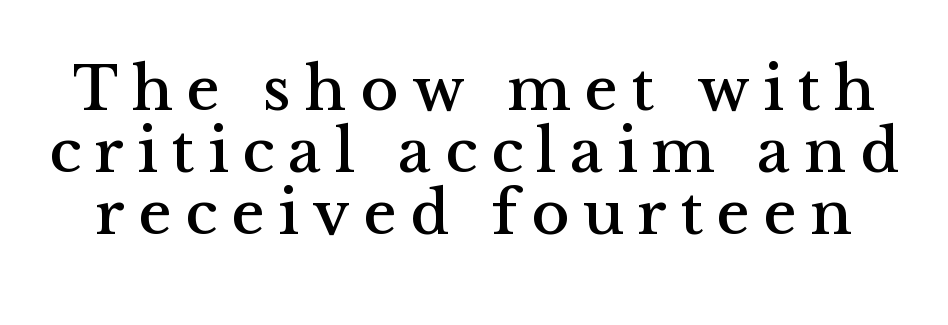
Q: Is the text italic (slanted)? A: No, it is upright.
Q: Is the typeface a serif or a sans-serif typeface? A: Serif.
Q: Is the text underlined? A: No.
Q: Is the spacing between letters normal or unusually wide? A: Unusually wide.
Q: Is the spacing between lines tight, normal or loose? A: Tight.
Q: Width (condensed, normal, or wide)? A: Normal.
Q: Stroke contrast? A: Medium.
Q: x-height? A: Medium.
Q: Monospaced? A: No.
